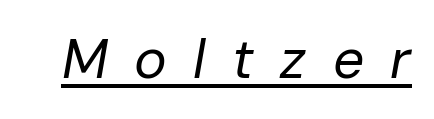
Proportional: the letters do not fall into vertical columns. Like a heading marked for emphasis, these lines bear an underscore. It's the slanting kind of type. Caption: expanded tracking, letters set apart. The strokes carry an ordinary text weight at most.
